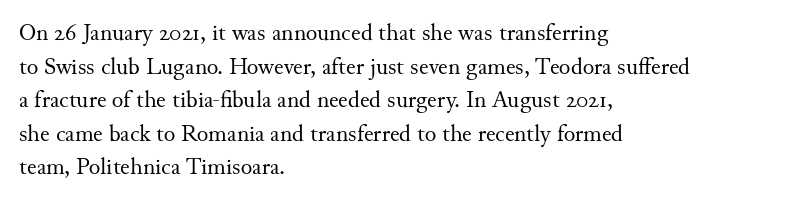
Q: Is the text bold? A: No.
Q: Is the text italic (slanted)? A: No, it is upright.
Q: Is the text underlined? A: No.
Q: How is the paragraph aligned? A: Left-aligned.
Q: Is the spacing between letters normal or unusually wide? A: Normal.
Q: Is the spacing between lines tight, normal or loose? A: Normal.
